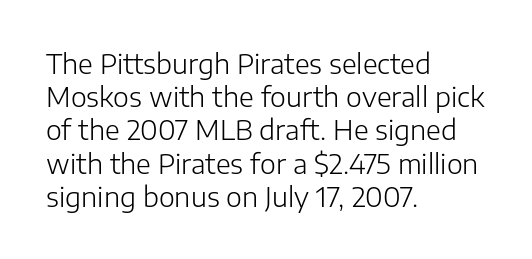
The image shows 27 px text type, upright; set left-aligned, line spacing 1.23x, normal letter spacing, not underlined.
